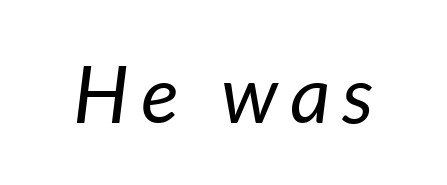
{"italic": "yes", "lean": "right", "slant_degrees": 7, "bold": "no", "weight": "regular", "width": "normal", "stroke_contrast": "low", "x_height": "medium", "monospaced": "no", "underline": "no", "glyph_px": 79}
